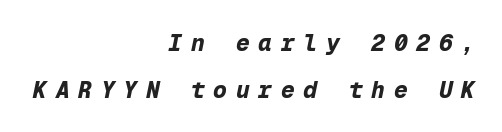
The image shows 23 px bold type, italic (leaning right); set right-aligned, loose line spacing (2.04x), unusually wide letter spacing (+0.38 em), not underlined.
